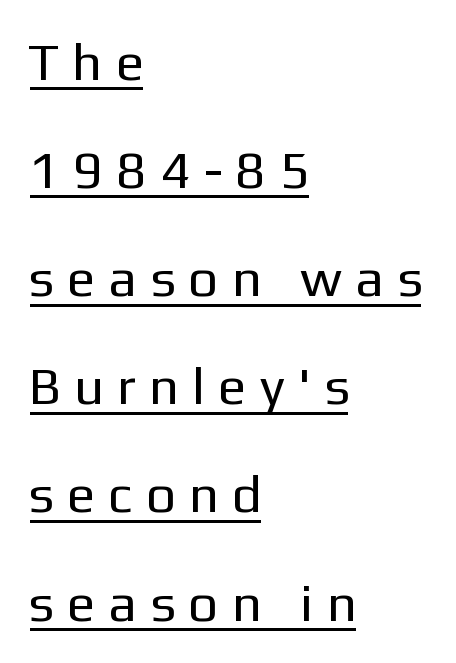
Q: Is the text bold? A: No.
Q: Is the text italic (slanted)? A: No, it is upright.
Q: Is the typeface a serif or a sans-serif typeface? A: Sans-serif.
Q: Is the text underlined? A: Yes.
Q: How is the paragraph aligned? A: Left-aligned.
Q: Is the spacing between letters normal or unusually wide? A: Unusually wide.
Q: Is the spacing between lines tight, normal or loose? A: Loose.
Q: Width (condensed, normal, or wide)? A: Normal.
Q: Stroke contrast? A: Low.
Q: x-height? A: Medium.
Q: Monospaced? A: No.
